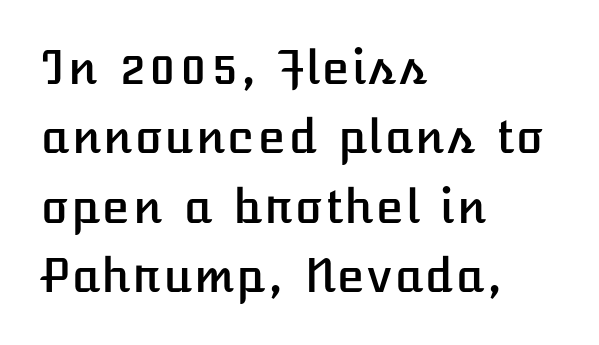
Regarding leading, the lines here are spaced in the standard way. The face used here is rendered with its standard letterfit. The zone under the glyphs is completely vacant. The type sits square on the baseline with zero lean. The lines in this sample share a left origin and differ only in where they stop.
